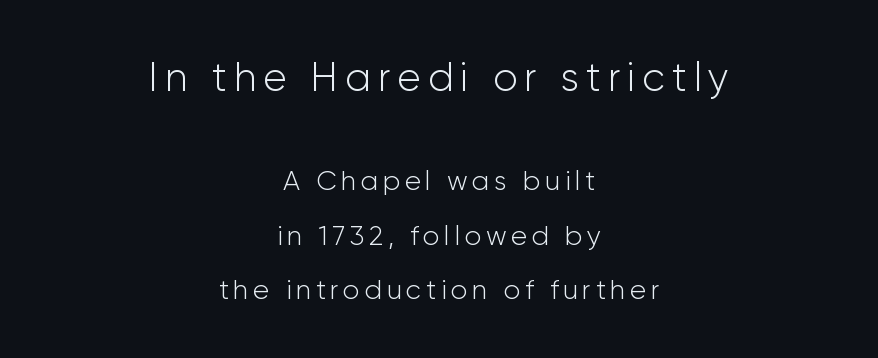
{"serif": "no", "italic": "no", "bold": "no", "weight": "light", "width": "normal", "stroke_contrast": "low", "x_height": "medium", "monospaced": "no", "underline": "no", "align": "center", "line_spacing": "loose", "line_spacing_ratio": 2.01, "larger_block": "first", "size_ratio": 1.48, "glyph_px": 40}
